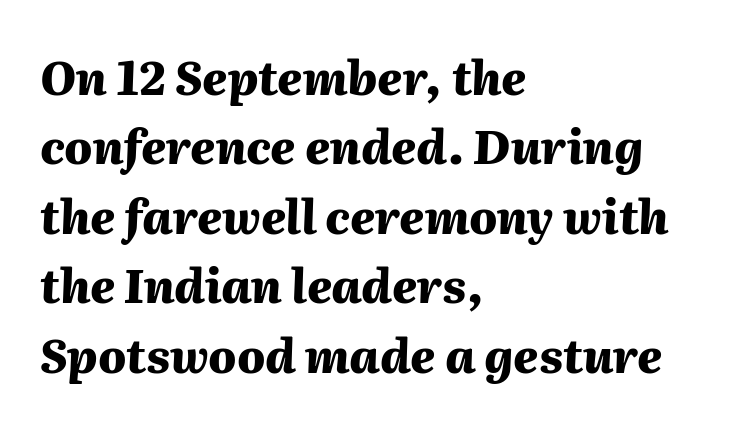
The image shows 46 px heavy type, italic (leaning right); set left-aligned, normal line spacing (1.51x), normal letter spacing, not underlined; medium stroke contrast and a medium x-height.
